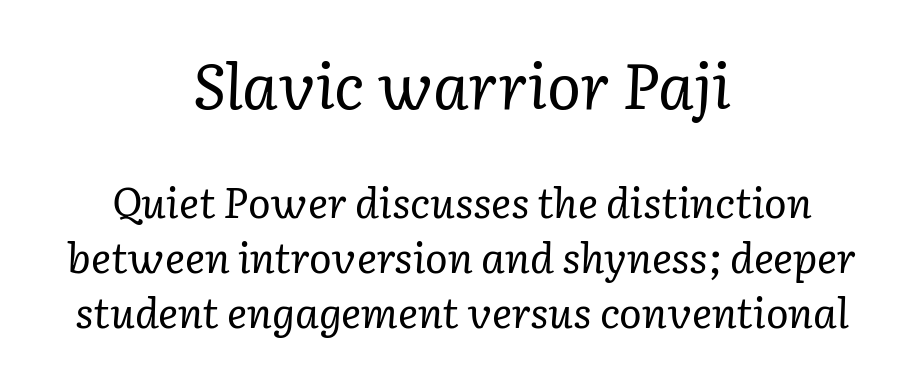
Q: Is the text bold? A: No.
Q: Is the text italic (slanted)? A: Yes, it leans right by about 2 degrees.
Q: Is the typeface a serif or a sans-serif typeface? A: Serif.
Q: Is the text underlined? A: No.
Q: How is the paragraph aligned? A: Centered.
Q: Is the spacing between letters normal or unusually wide? A: Normal.
Q: Is the spacing between lines tight, normal or loose? A: Normal.
Q: Which block of text is set in a larger size, the first (top) or the second (bottom)? A: The first (top) one.
Q: Width (condensed, normal, or wide)? A: Normal.
Q: Stroke contrast? A: Low.
Q: x-height? A: Medium.
Q: Monospaced? A: No.
